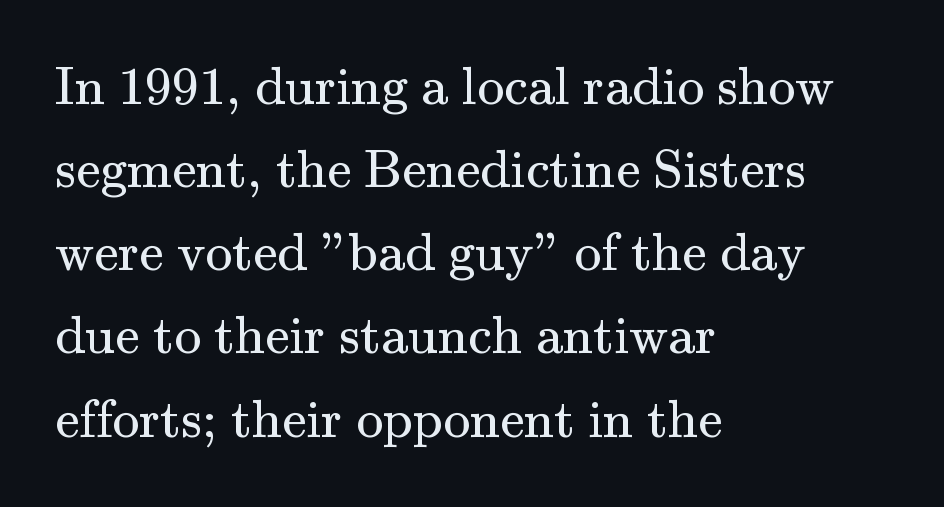
Quick note: underline off. You can tell it's not italic because the verticals are truly vertical. The text was rendered using a seriffed face with decorative stroke endings. These lines are set flush left with a ragged right edge. The designer left line spacing at the default.
